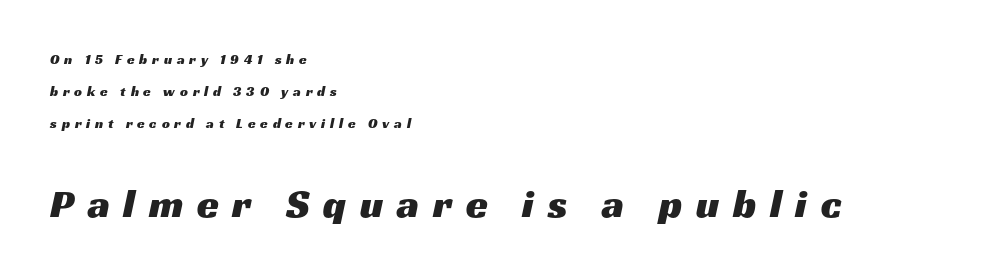
The letterforms stand isolated, each surrounded by extra space. The passage is arranged the way most books set body copy — flush left. Glance below the letters and you will spot only blank space. The block of text is sparse from top to bottom, with ample space between rows.
